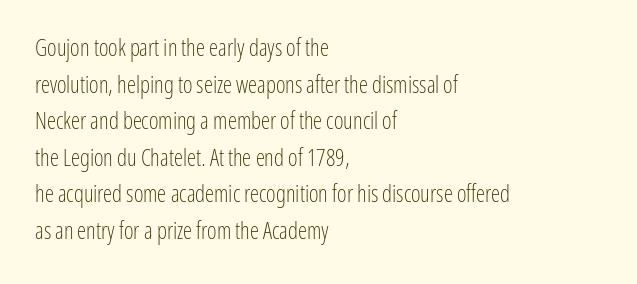
The image shows 23 px text type, upright; set left-aligned, normal line spacing (1.59x), normal letter spacing, not underlined.
